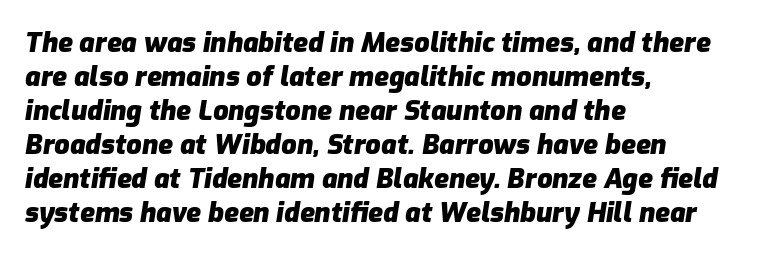
{"italic": "yes", "lean": "right", "slant_degrees": 9, "bold": "yes", "underline": "no", "align": "left", "line_spacing": "normal", "line_spacing_ratio": 1.26, "letter_spacing": "normal", "letter_spacing_em": 0.0, "glyph_px": 27}
